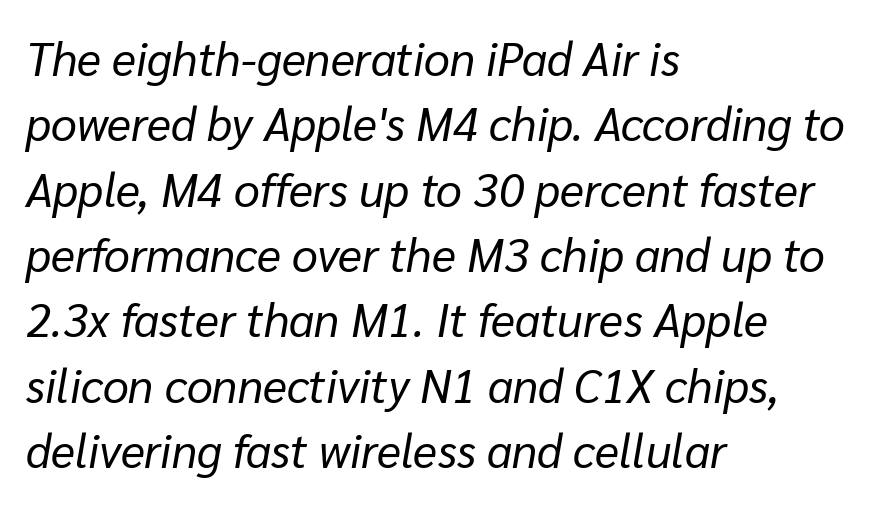
The letters are slanted; this is an italic face. Heaviness? Minimal to ordinary, like unemphasized prose. Quick note: underline off. A typesetter would call this leading conventional body-copy spacing. These lines are rendered in a variable-pitch font.
